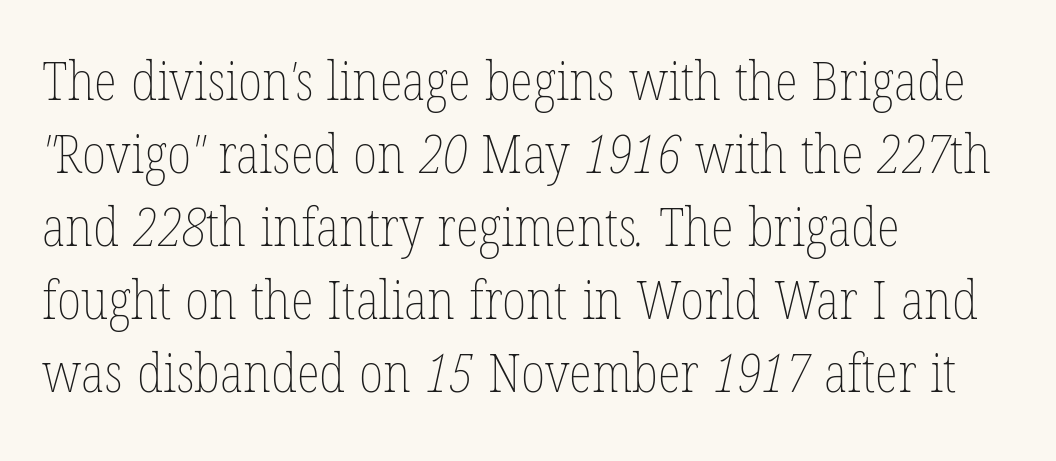
Think of a printed novel: that variable character pitch is what you see here. No extra tracking has been applied to these lines. Interline gaps are of average width in this sample. The rendering anchors every line to the left-hand side. This reads as an unemphasized weight, regular at the heaviest.
